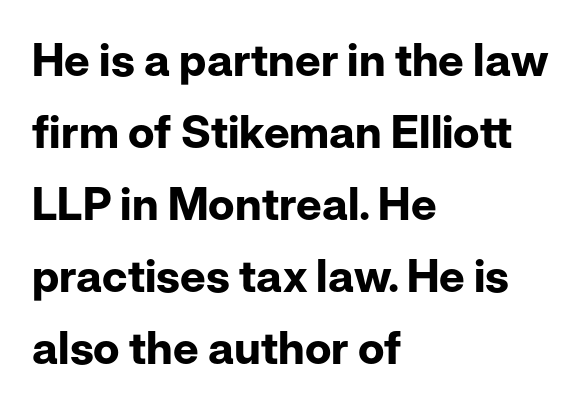
A sans-serif font was chosen for this passage. Underline: absent. Do the characters align in a grid? No, the font is proportional. Upright lettering throughout.
